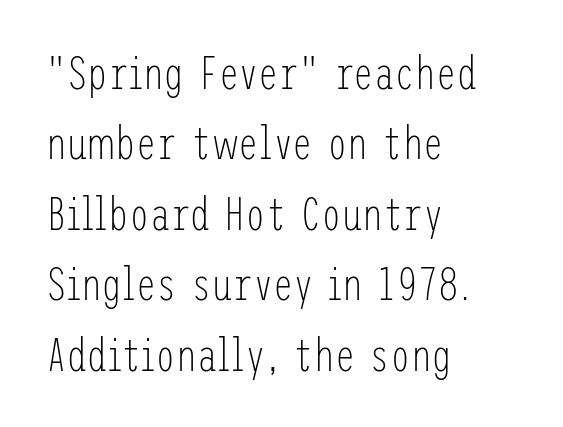
The image shows 46 px light, condensed sans-serif type, upright; set left-aligned, normal line spacing (1.53x), normal letter spacing, not underlined; low stroke contrast and a medium x-height.
